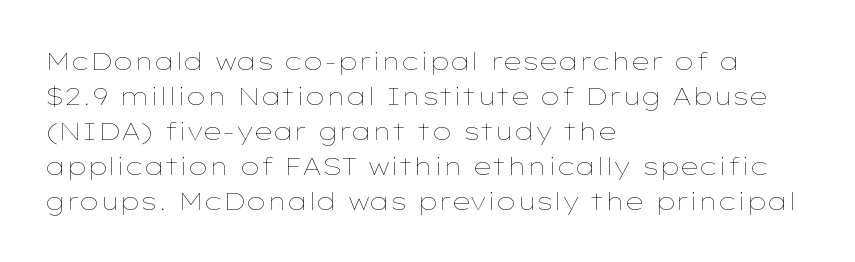
Q: Is the text bold? A: No.
Q: Is the text italic (slanted)? A: No, it is upright.
Q: Is the text underlined? A: No.
Q: How is the paragraph aligned? A: Left-aligned.
Q: Is the spacing between letters normal or unusually wide? A: Normal.
Q: Is the spacing between lines tight, normal or loose? A: Normal.
